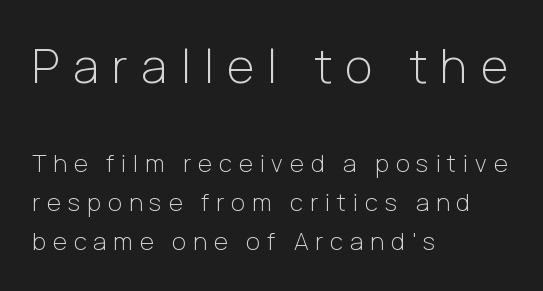
The image shows 47 px light sans-serif type, upright; set left-aligned, normal line spacing (1.63x), unusually wide letter spacing (+0.29 em), not underlined; the first (top) block is 1.96x larger; low stroke contrast and a medium x-height.
